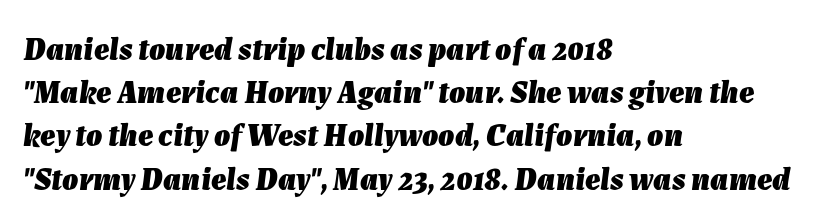
It's the slanting kind of type. The face used here is rendered with its standard letterfit. Heft: maximum for text — a bold. Underlining? Definitely not there. You could not count columns in this text — the font is proportionally spaced.
